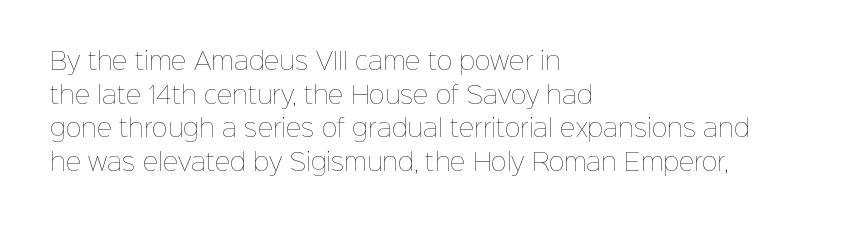
Does the copy run flush right? No — it runs flush left. Does extra space separate the letters? No, they use regular spacing. The letters look calm and open, with moderate or lighter stems. Beneath every word, the page is bare. Normally led — the rows are evenly, conventionally spaced.
